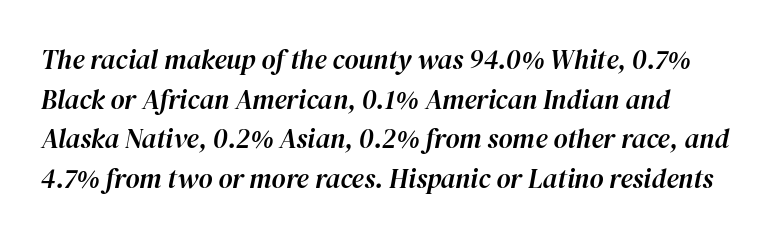
{"italic": "yes", "lean": "right", "slant_degrees": 12, "underline": "no", "align": "left", "line_spacing": "normal", "line_spacing_ratio": 1.47, "letter_spacing": "normal", "letter_spacing_em": 0.0, "glyph_px": 27}
